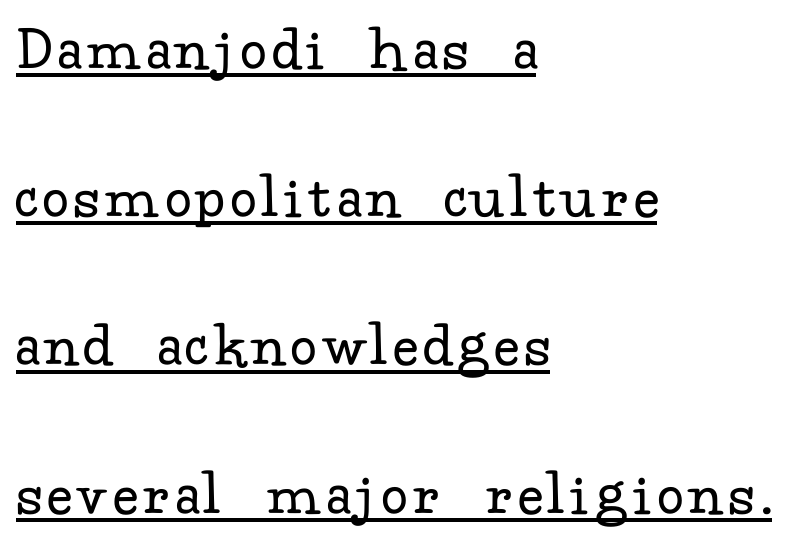
The image shows 65 px regular-weight serif type, upright; set left-aligned, loose line spacing (2.28x), underlined; low stroke contrast and a small x-height.
